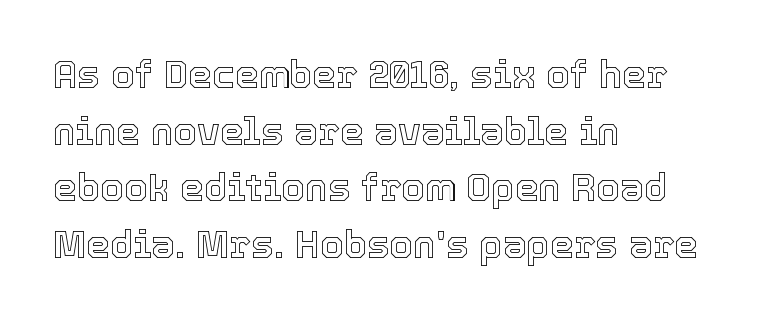
Q: Is the text italic (slanted)? A: No, it is upright.
Q: Is the text underlined? A: No.
Q: How is the paragraph aligned? A: Left-aligned.
Q: Is the spacing between letters normal or unusually wide? A: Normal.
Q: Is the spacing between lines tight, normal or loose? A: Normal.
Q: Width (condensed, normal, or wide)? A: Normal.
Q: x-height? A: Medium.
Q: Monospaced? A: No.
